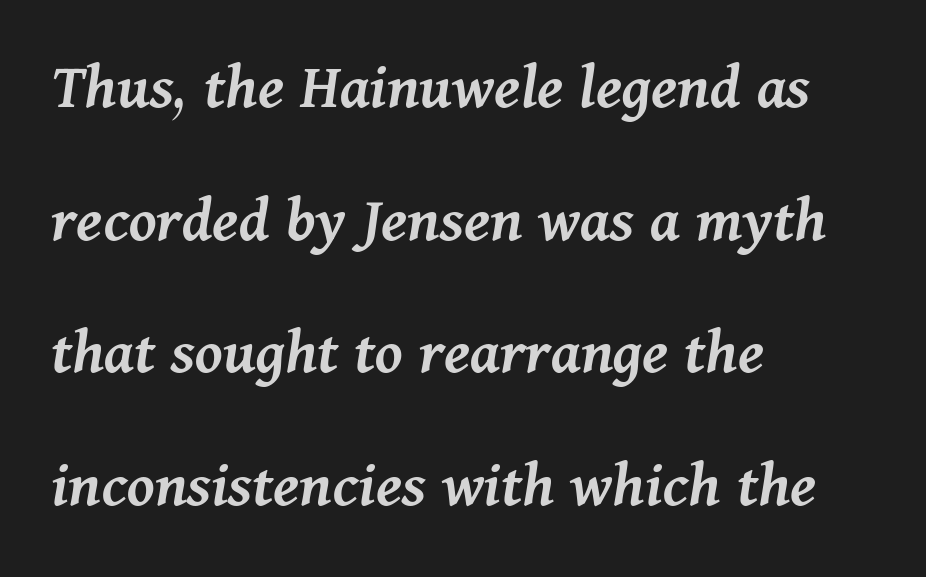
The image shows 67 px semibold type, italic (leaning right); set left-aligned, loose line spacing (1.98x), normal letter spacing, not underlined; medium stroke contrast and a medium x-height.
